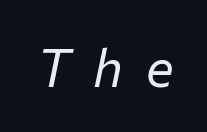
The image shows 52 px regular-weight type, italic (leaning right); set unusually wide letter spacing (+0.44 em), not underlined; low stroke contrast and a medium x-height.
